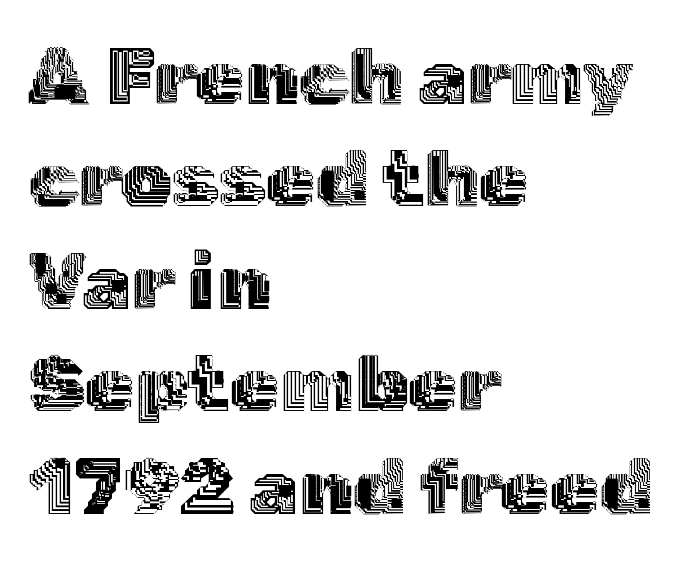
Q: Is the text italic (slanted)? A: No, it is upright.
Q: Is the text underlined? A: No.
Q: How is the paragraph aligned? A: Left-aligned.
Q: Is the spacing between letters normal or unusually wide? A: Normal.
Q: Is the spacing between lines tight, normal or loose? A: Normal.
Q: Width (condensed, normal, or wide)? A: Normal.
Q: x-height? A: Medium.
Q: Monospaced? A: No.
